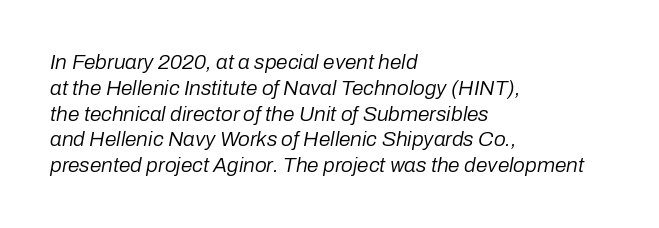
{"italic": "yes", "lean": "right", "slant_degrees": 10, "bold": "no", "underline": "no", "align": "left", "line_spacing_ratio": 1.23, "letter_spacing": "normal", "letter_spacing_em": 0.0, "glyph_px": 21}
